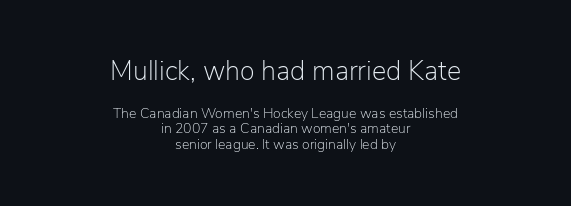
The image shows 27 px text type, upright; set centered, tight line spacing (1.09x), normal letter spacing, not underlined; the first (top) block is 1.93x larger.
